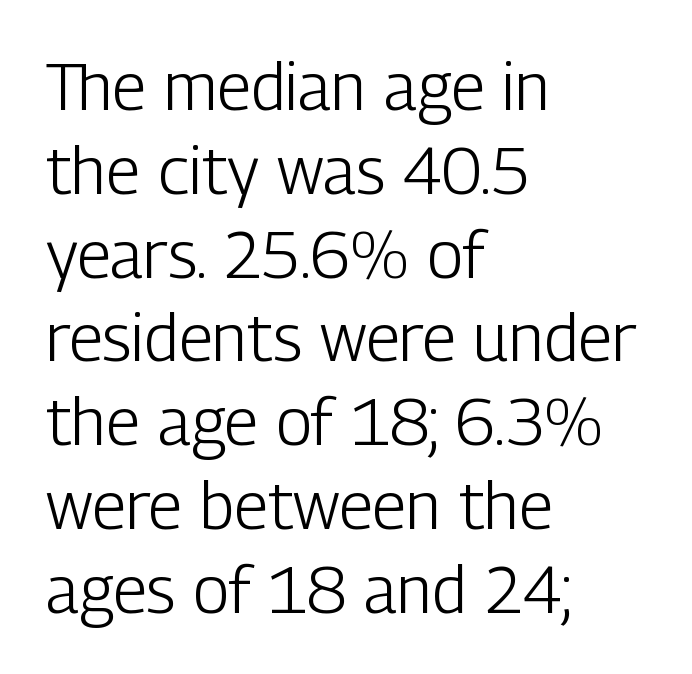
The image shows 66 px light, condensed sans-serif type, upright; set left-aligned, normal line spacing (1.27x), normal letter spacing, not underlined; low stroke contrast and a medium x-height.
